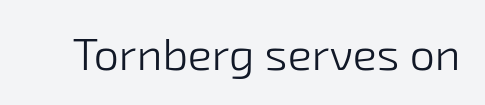
The image shows 45 px light sans-serif type; set normal letter spacing, not underlined; low stroke contrast and a medium x-height.
